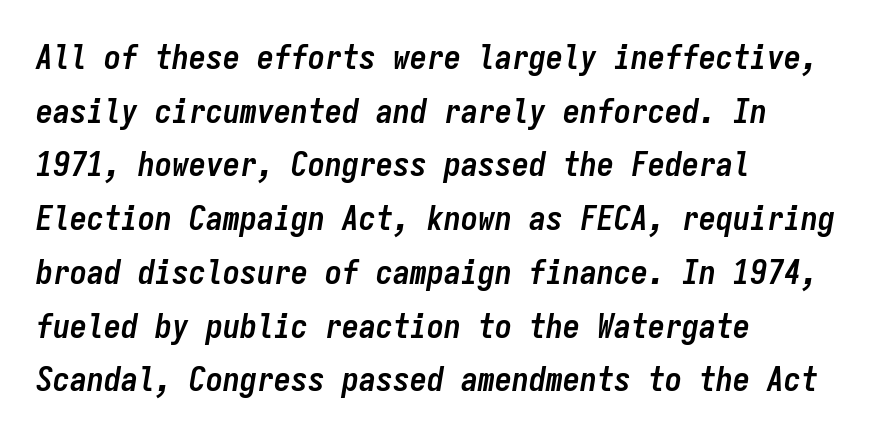
The image shows 34 px semibold, condensed type, italic (leaning right), monospaced; set left-aligned, normal line spacing (1.58x), normal letter spacing, not underlined; low stroke contrast and a medium x-height.
